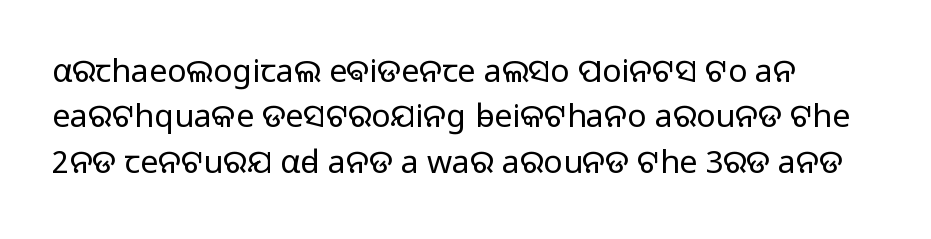
{"serif": "no", "italic": "no", "bold": "no", "weight": "light", "width": "normal", "stroke_contrast": "low", "x_height": "medium", "monospaced": "no", "underline": "no", "align": "left", "line_spacing": "normal", "line_spacing_ratio": 1.42, "letter_spacing": "normal", "letter_spacing_em": 0.0, "glyph_px": 32}
